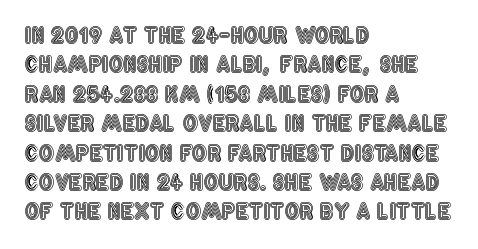
Q: Is the text italic (slanted)? A: No, it is upright.
Q: Is the text underlined? A: No.
Q: How is the paragraph aligned? A: Left-aligned.
Q: Is the spacing between letters normal or unusually wide? A: Normal.
Q: Is the spacing between lines tight, normal or loose? A: Normal.
